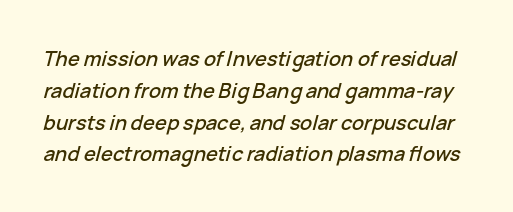
{"italic": "yes", "lean": "right", "slant_degrees": 15, "underline": "no", "line_spacing": "normal", "line_spacing_ratio": 1.59, "letter_spacing": "normal", "letter_spacing_em": 0.0, "glyph_px": 20}
